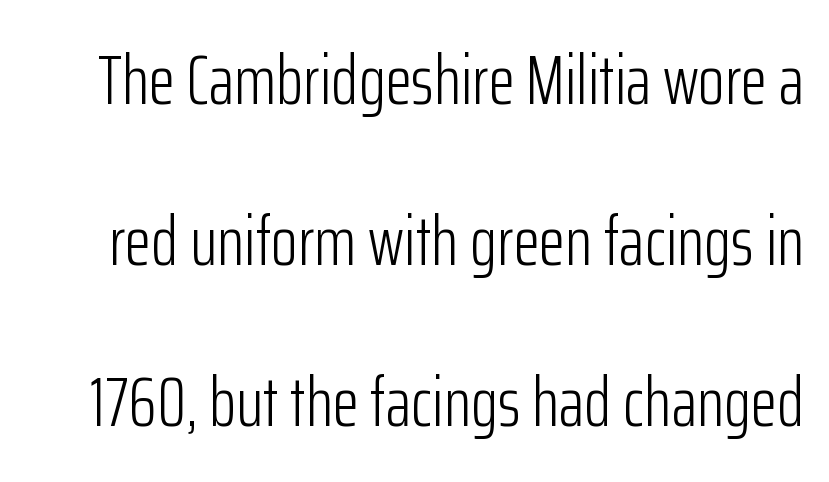
{"serif": "no", "italic": "no", "bold": "no", "weight": "light", "width": "condensed", "stroke_contrast": "low", "x_height": "medium", "monospaced": "no", "underline": "no", "line_spacing": "loose", "line_spacing_ratio": 2.33, "letter_spacing": "normal", "letter_spacing_em": 0.0, "glyph_px": 69}
